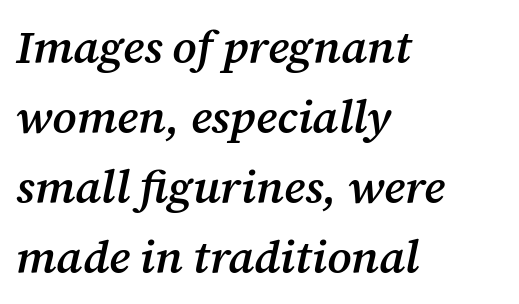
In terms of leading, this rendering sits right in the middle. A typesetter would call this proportional, since set widths differ per character. Font category for this specimen: serif. A bit beefed up — I'd call it semibold rather than bold. The compositor pushed each line to the left boundary.
